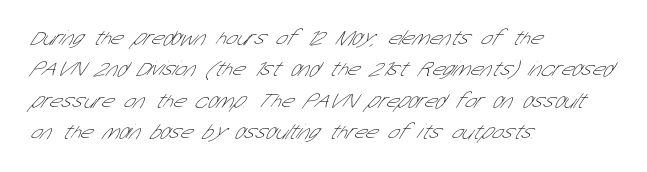
Horizontally, the lines are justified to the leading edge only. The space directly below the letters is spotless. There is no visible air inserted between adjacent glyphs. The face looks like a standard text weight, possibly lighter.
